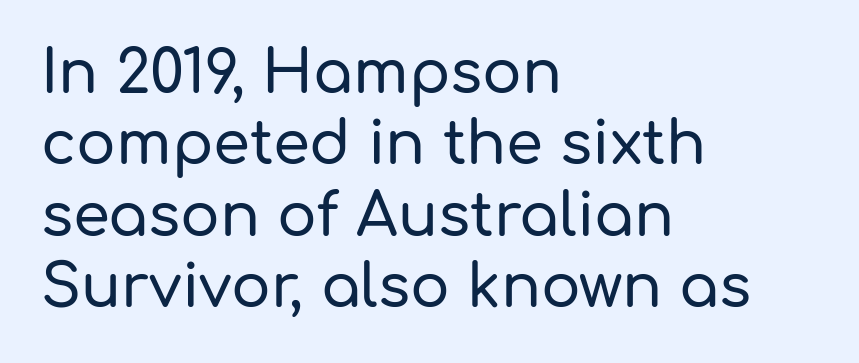
Q: Is the text italic (slanted)? A: No, it is upright.
Q: Is the typeface a serif or a sans-serif typeface? A: Sans-serif.
Q: Is the text underlined? A: No.
Q: How is the paragraph aligned? A: Left-aligned.
Q: Is the spacing between letters normal or unusually wide? A: Normal.
Q: Width (condensed, normal, or wide)? A: Normal.
Q: Stroke contrast? A: Low.
Q: x-height? A: Medium.
Q: Monospaced? A: No.
